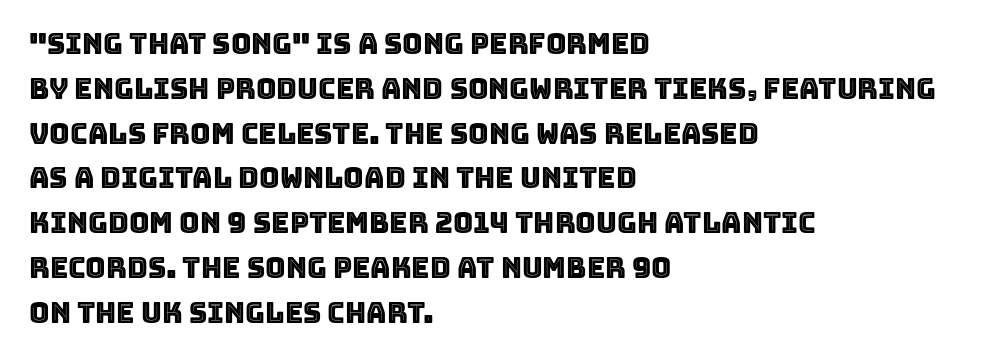
Q: Is the text italic (slanted)? A: No, it is upright.
Q: Is the text underlined? A: No.
Q: How is the paragraph aligned? A: Left-aligned.
Q: Is the spacing between letters normal or unusually wide? A: Normal.
Q: Is the spacing between lines tight, normal or loose? A: Normal.
Q: Width (condensed, normal, or wide)? A: Normal.
Q: x-height? A: Large.
Q: Monospaced? A: No.
